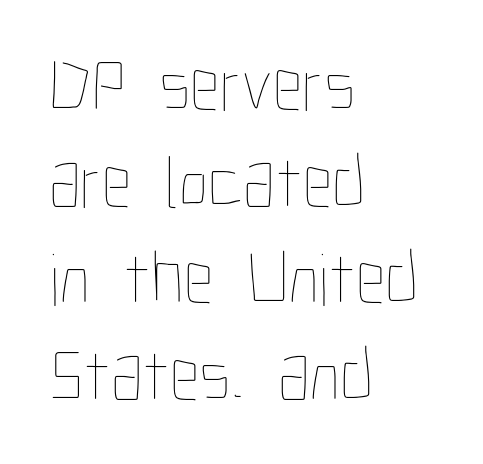
The image shows 75 px thin, condensed type, upright; set left-aligned, normal line spacing (1.29x), normal letter spacing, not underlined; low stroke contrast and a medium x-height.
